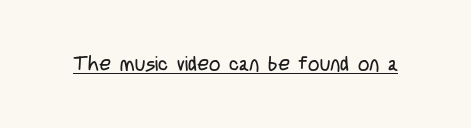
{"italic": "no", "bold": "no", "underline": "yes", "letter_spacing": "normal", "letter_spacing_em": 0.0, "glyph_px": 20}
